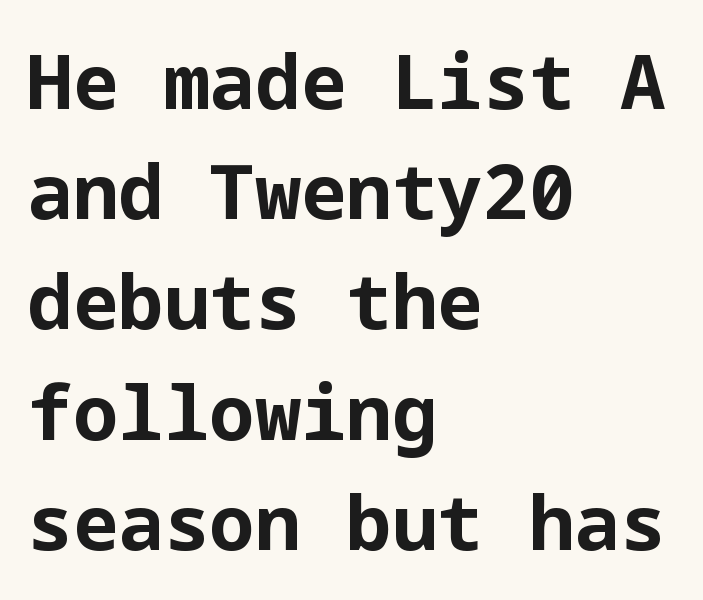
{"serif": "no", "italic": "no", "bold": "yes", "weight": "bold", "width": "normal", "stroke_contrast": "low", "x_height": "medium", "underline": "no", "align": "left", "line_spacing": "normal", "line_spacing_ratio": 1.45, "letter_spacing": "normal", "letter_spacing_em": 0.0, "glyph_px": 76}
